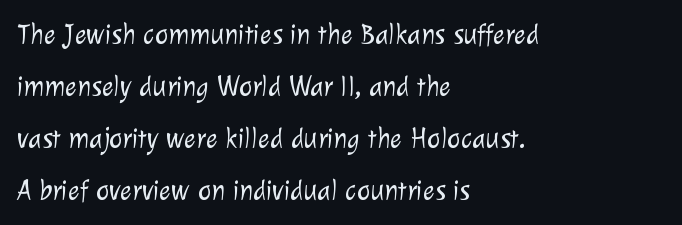
{"serif": "no", "bold": "no", "weight": "light", "width": "normal", "stroke_contrast": "low", "x_height": "medium", "monospaced": "no", "underline": "no", "align": "left", "line_spacing_ratio": 1.86, "letter_spacing": "normal", "letter_spacing_em": 0.0, "glyph_px": 28}
